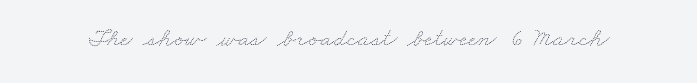
The image shows 26 px text type; set normal letter spacing, not underlined.
